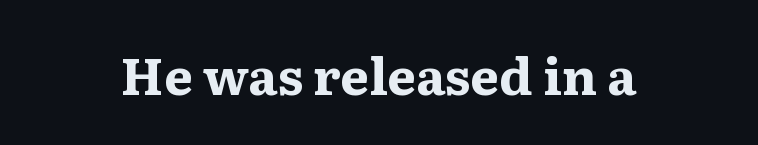
Q: Is the text bold? A: Yes.
Q: Is the text italic (slanted)? A: No, it is upright.
Q: Is the typeface a serif or a sans-serif typeface? A: Serif.
Q: Is the text underlined? A: No.
Q: How is the paragraph aligned? A: Centered.
Q: Is the spacing between letters normal or unusually wide? A: Normal.
Q: Width (condensed, normal, or wide)? A: Wide.
Q: Stroke contrast? A: Medium.
Q: x-height? A: Medium.
Q: Monospaced? A: No.
